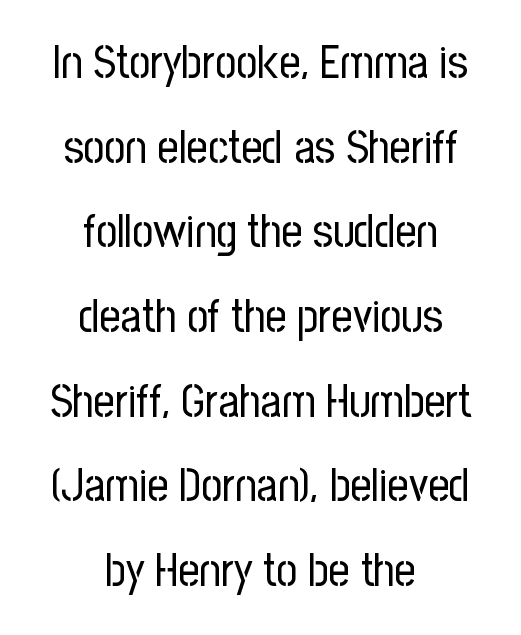
Italic? Not at all — the glyphs are vertical. The font is comparable to plain body text, perhaps lighter. The horizontal fit of the characters is conventional and even. Letters rest on an invisible, unmarked baseline. Each letter keeps its own natural width here, so spacing adapts to shape.
